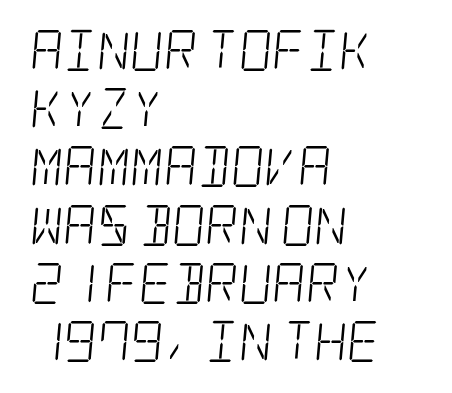
{"serif": "yes", "bold": "no", "weight": "light", "width": "condensed", "stroke_contrast": "low", "x_height": "large", "underline": "no", "align": "left", "line_spacing": "normal", "line_spacing_ratio": 1.42, "letter_spacing": "normal", "letter_spacing_em": 0.0, "glyph_px": 41}
